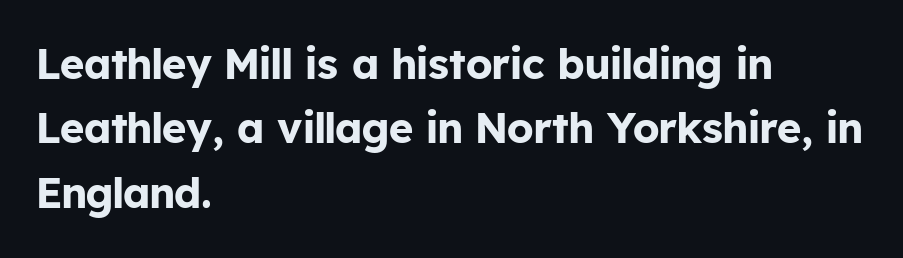
{"serif": "no", "italic": "no", "bold": "yes", "weight": "bold", "width": "normal", "stroke_contrast": "low", "x_height": "medium", "monospaced": "no", "underline": "no", "align": "left", "line_spacing": "normal", "line_spacing_ratio": 1.53, "letter_spacing": "normal", "letter_spacing_em": 0.0, "glyph_px": 42}
